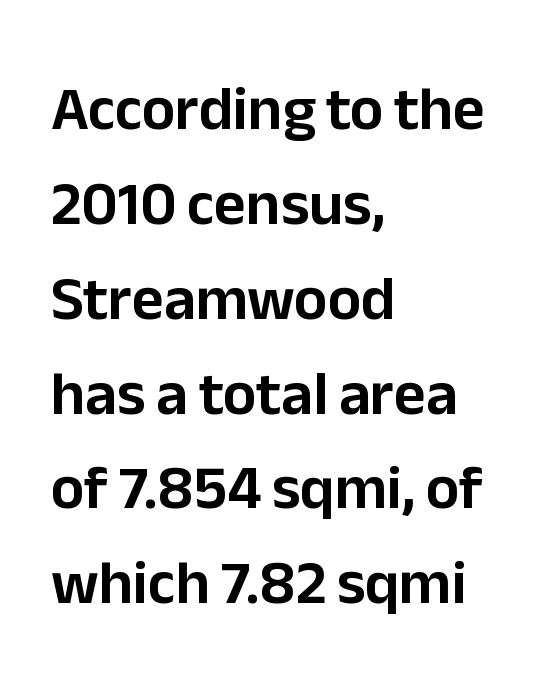
{"serif": "no", "italic": "no", "width": "normal", "stroke_contrast": "low", "x_height": "medium", "monospaced": "no", "underline": "no", "align": "left", "line_spacing": "normal", "line_spacing_ratio": 1.53, "letter_spacing": "normal", "letter_spacing_em": 0.0, "glyph_px": 62}
